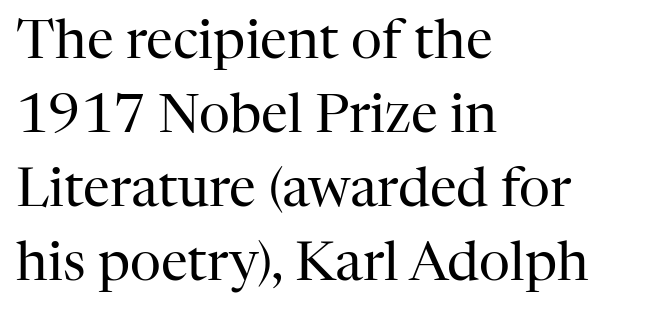
Q: Is the text bold? A: No.
Q: Is the text italic (slanted)? A: No, it is upright.
Q: Is the typeface a serif or a sans-serif typeface? A: Serif.
Q: Is the text underlined? A: No.
Q: How is the paragraph aligned? A: Left-aligned.
Q: Is the spacing between letters normal or unusually wide? A: Normal.
Q: Is the spacing between lines tight, normal or loose? A: Normal.
Q: Width (condensed, normal, or wide)? A: Normal.
Q: Stroke contrast? A: High.
Q: x-height? A: Medium.
Q: Monospaced? A: No.
